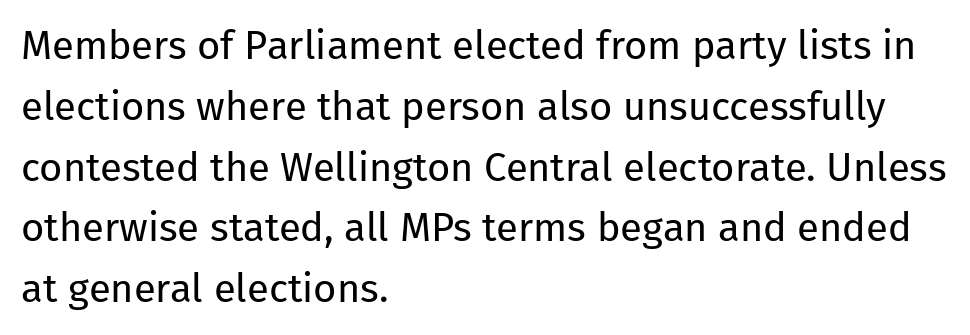
Any mark beneath the type? The region is blank. Weight: regular or lighter. Honestly, the letter spacing is just normal — you wouldn't notice it. The setting favours the left margin, as ordinary paragraphs usually do.
